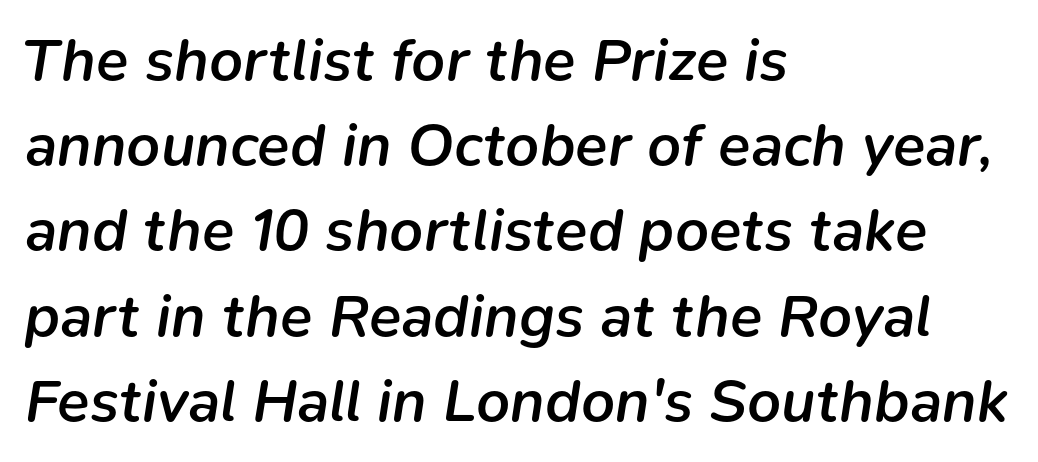
Q: Is the text bold? A: Semi-bold.
Q: Is the text italic (slanted)? A: Yes, it leans right by about 9 degrees.
Q: Is the text underlined? A: No.
Q: How is the paragraph aligned? A: Left-aligned.
Q: Is the spacing between letters normal or unusually wide? A: Normal.
Q: Is the spacing between lines tight, normal or loose? A: Normal.
Q: Width (condensed, normal, or wide)? A: Normal.
Q: Stroke contrast? A: Low.
Q: x-height? A: Medium.
Q: Monospaced? A: No.
